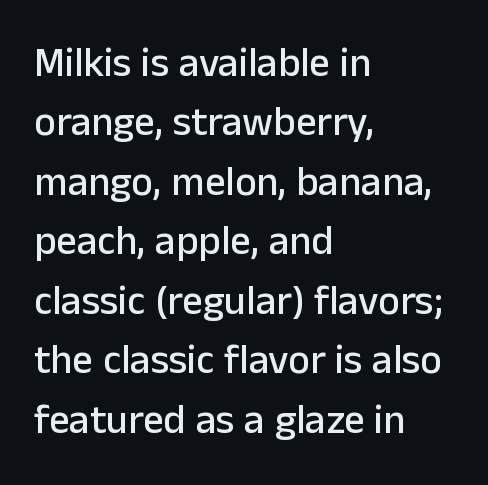
Reading down the block, your eye returns to a fixed left position each line. Proportional: the letters do not fall into vertical columns. The passage shown is typeset with a sans-serif family. Whoever set this chose a conventional vertical rhythm. Rule under the text: the space is simply empty.
